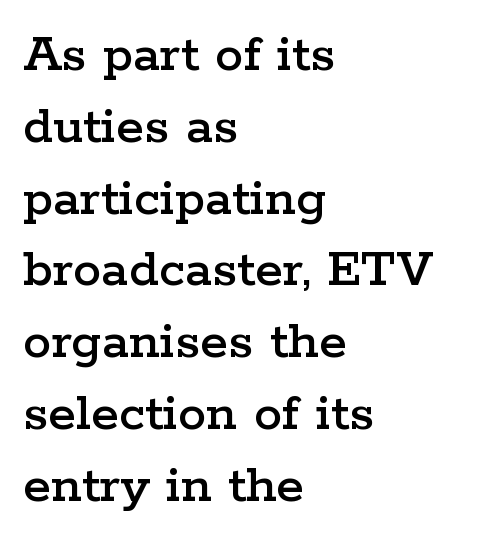
The image shows 57 px wide serif type, upright; set left-aligned, normal line spacing (1.26x), normal letter spacing, not underlined; low stroke contrast and a medium x-height.
